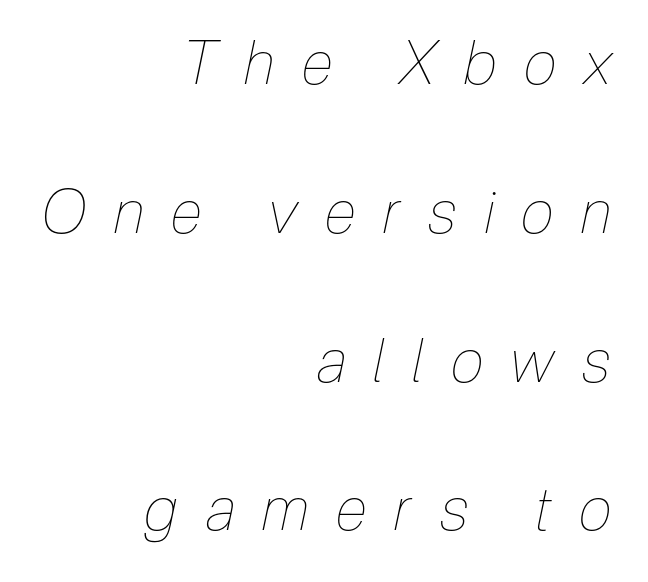
The image shows 60 px thin, condensed type, italic (leaning right); set right-aligned, loose line spacing (2.48x), unusually wide letter spacing (+0.46 em), not underlined; low stroke contrast and a medium x-height.
